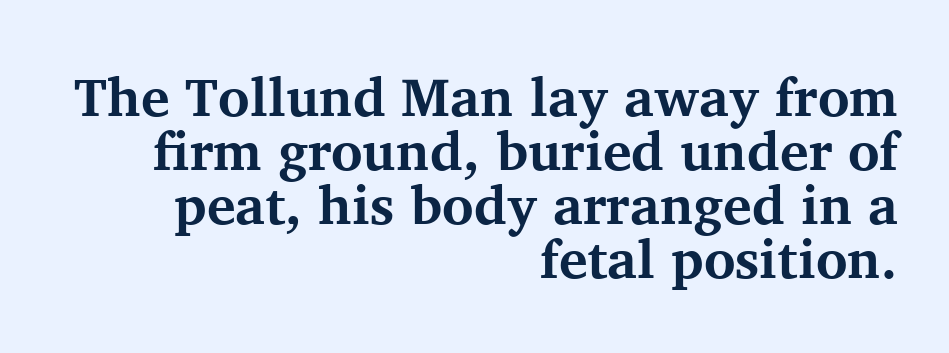
Q: Is the text bold? A: Yes.
Q: Is the text italic (slanted)? A: No, it is upright.
Q: Is the typeface a serif or a sans-serif typeface? A: Serif.
Q: Is the text underlined? A: No.
Q: How is the paragraph aligned? A: Right-aligned.
Q: Is the spacing between letters normal or unusually wide? A: Normal.
Q: Is the spacing between lines tight, normal or loose? A: Tight.
Q: Width (condensed, normal, or wide)? A: Normal.
Q: Stroke contrast? A: Medium.
Q: x-height? A: Medium.
Q: Monospaced? A: No.
